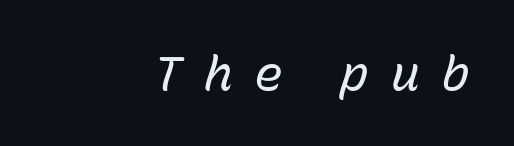
{"italic": "yes", "lean": "right", "slant_degrees": 15, "bold": "no", "weight": "regular", "width": "normal", "stroke_contrast": "low", "x_height": "medium", "monospaced": "no", "underline": "no", "align": "right", "letter_spacing": "wide", "letter_spacing_em": 0.45, "glyph_px": 48}
